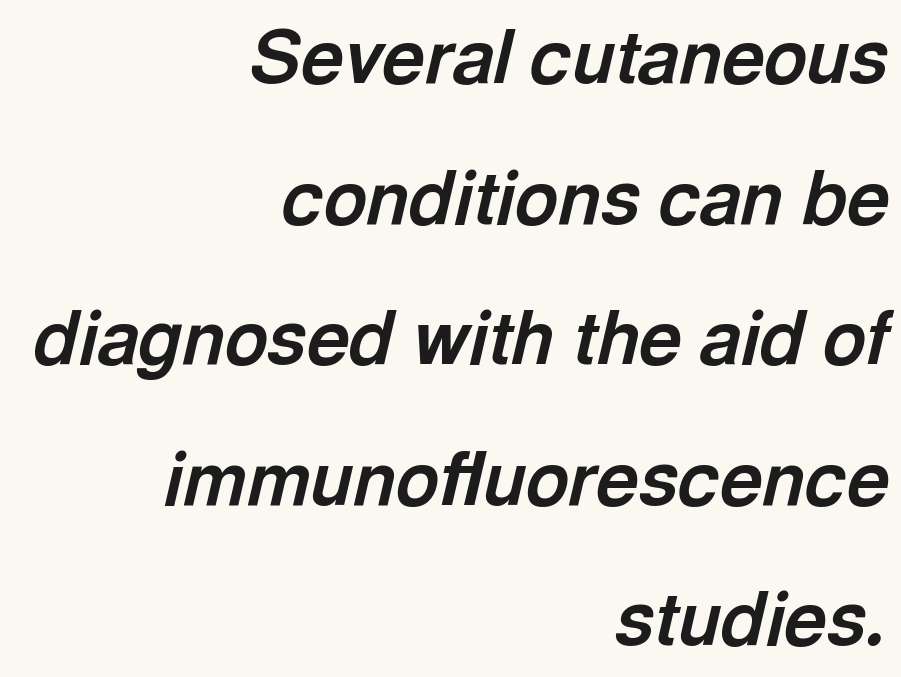
Q: Is the text bold? A: Yes.
Q: Is the text italic (slanted)? A: Yes, it leans right by about 13 degrees.
Q: Is the text underlined? A: No.
Q: How is the paragraph aligned? A: Right-aligned.
Q: Is the spacing between letters normal or unusually wide? A: Normal.
Q: Is the spacing between lines tight, normal or loose? A: Loose.
Q: Width (condensed, normal, or wide)? A: Normal.
Q: x-height? A: Medium.
Q: Monospaced? A: No.
